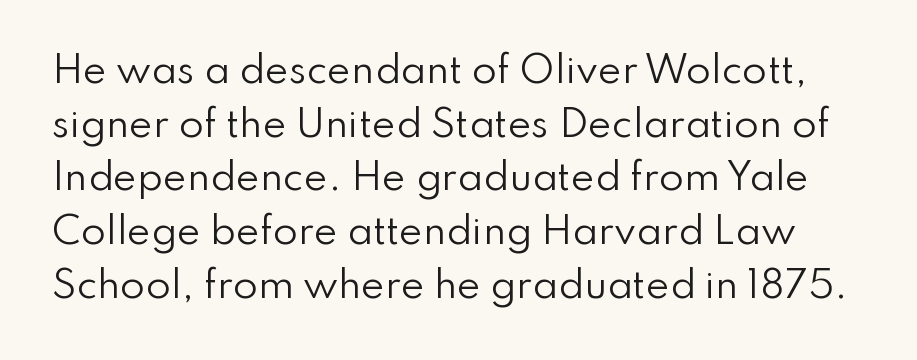
Q: Is the text bold? A: No.
Q: Is the text italic (slanted)? A: No, it is upright.
Q: Is the typeface a serif or a sans-serif typeface? A: Sans-serif.
Q: Is the text underlined? A: No.
Q: Is the spacing between letters normal or unusually wide? A: Normal.
Q: Is the spacing between lines tight, normal or loose? A: Normal.
Q: Width (condensed, normal, or wide)? A: Normal.
Q: Stroke contrast? A: Low.
Q: x-height? A: Small.
Q: Monospaced? A: No.
